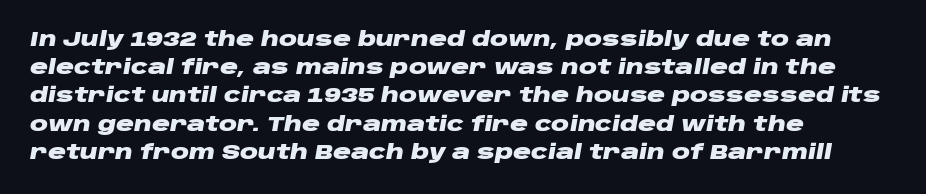
The image shows 20 px bold type, italic (leaning right); set left-aligned, normal line spacing (1.41x), normal letter spacing, not underlined.
